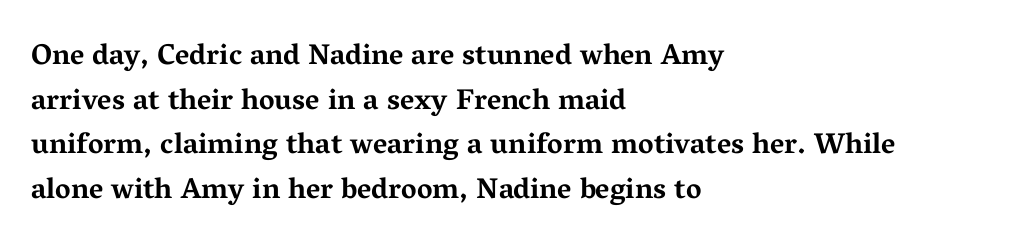
The image shows 29 px bold, wide serif type, upright; set left-aligned, normal line spacing (1.54x), normal letter spacing, not underlined; medium stroke contrast and a medium x-height.
